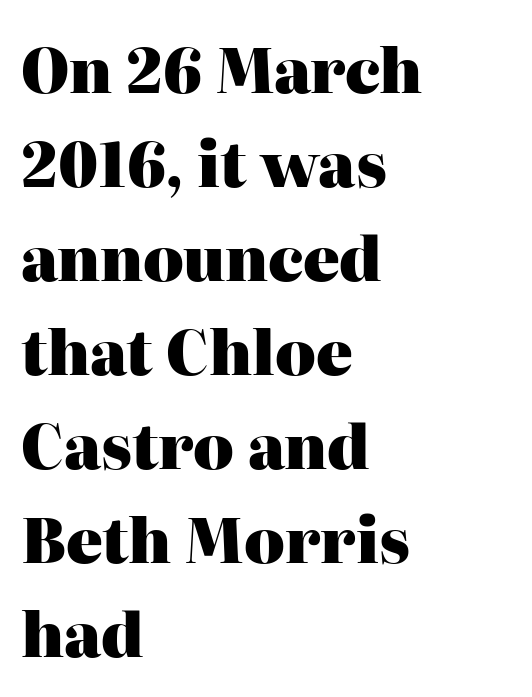
The image shows 61 px heavy serif type, upright; set left-aligned, normal line spacing (1.54x), normal letter spacing, not underlined; high stroke contrast and a medium x-height.
